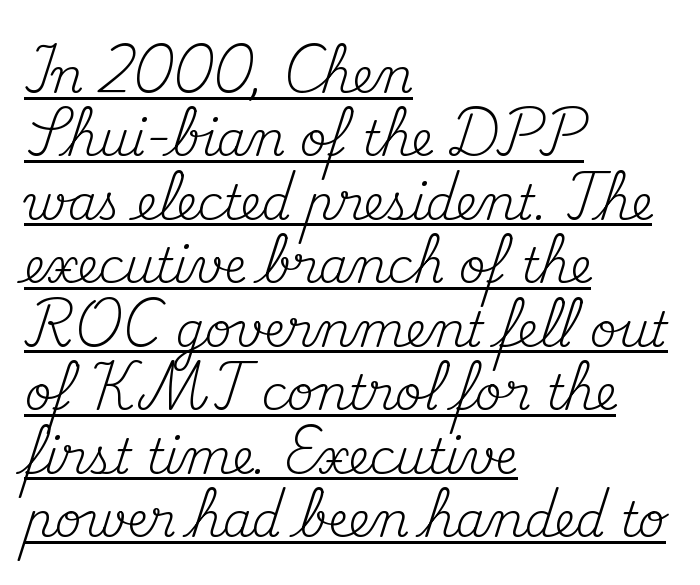
The image shows 47 px regular-weight serif type; set left-aligned, normal line spacing (1.35x), normal letter spacing, underlined; medium stroke contrast and a small x-height.
